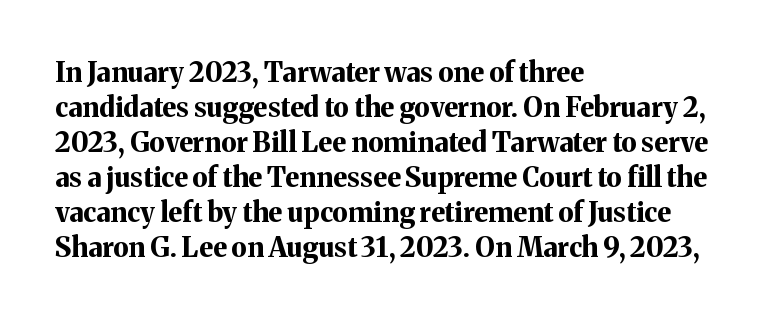
Is there much room between lines? A standard amount, neither cramped nor airy. Emphasis by weight is at full strength: bold. Each word holds together tightly as a unit, with standard inter-letter gaps. Rule under the text: the space is simply empty. Style check: upright. Does the copy run flush right? No — it runs flush left.
